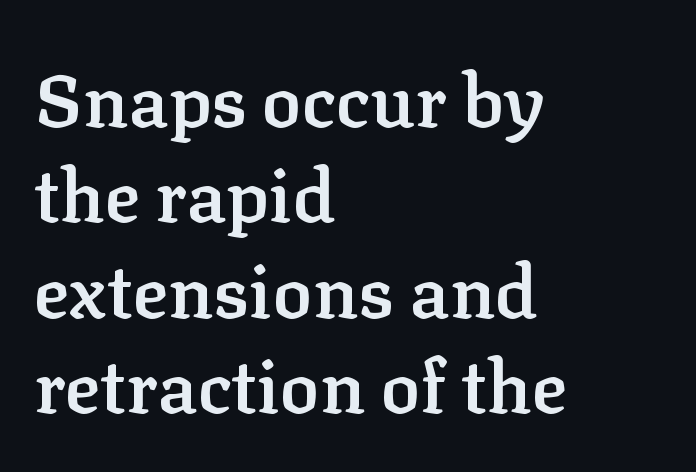
In terms of weight, the rendering is demibold, just under bold. If you drew a ruler down the left edge, every line would touch it. A typesetter would label this face a serif. It's the straight-up-and-down kind of type.
